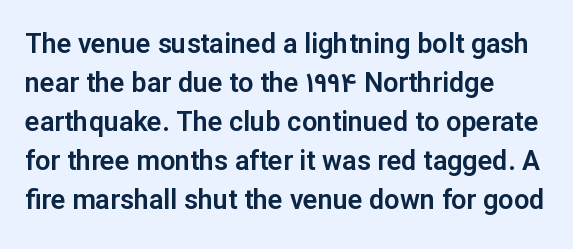
The image shows 27 px text type, upright; set left-aligned, normal line spacing (1.44x), normal letter spacing, not underlined.
